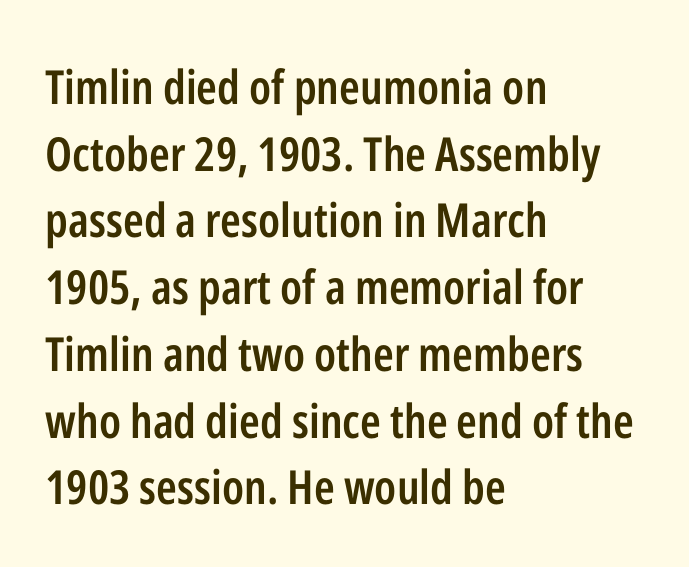
Is the letter spacing exaggerated? No — it looks like the ordinary default. The face used here is a sans, in the tradition of grotesques and geometrics. Looks like regular typesetting: each glyph gets only the width it needs. This is roman type, the default non-slanted kind. Each line starts at the same left margin while the right side varies.
